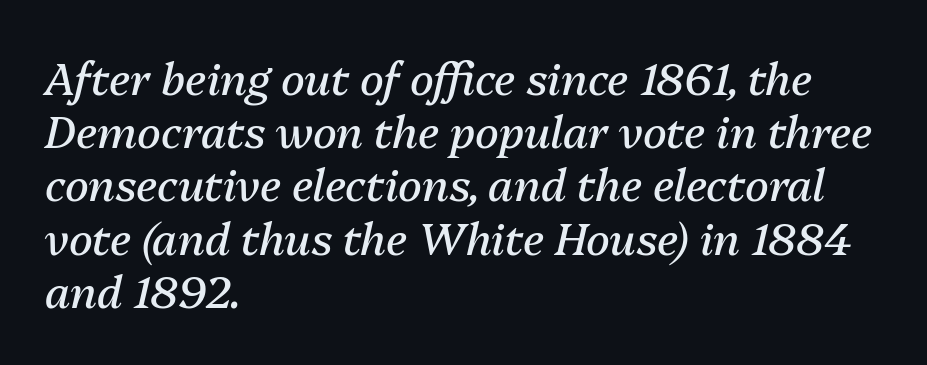
Q: Is the text bold? A: No.
Q: Is the text italic (slanted)? A: Yes, it leans right by about 13 degrees.
Q: Is the text underlined? A: No.
Q: How is the paragraph aligned? A: Left-aligned.
Q: Is the spacing between letters normal or unusually wide? A: Normal.
Q: Width (condensed, normal, or wide)? A: Normal.
Q: Stroke contrast? A: Medium.
Q: x-height? A: Medium.
Q: Monospaced? A: No.
